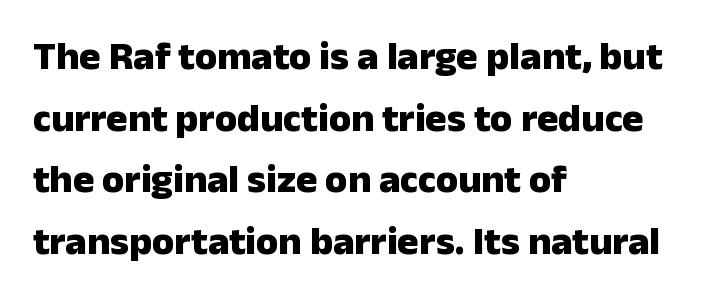
{"serif": "no", "italic": "no", "bold": "yes", "weight": "heavy", "width": "normal", "stroke_contrast": "low", "x_height": "medium", "monospaced": "no", "underline": "no", "align": "left", "line_spacing": "normal", "line_spacing_ratio": 1.54, "letter_spacing": "normal", "letter_spacing_em": 0.0, "glyph_px": 40}
